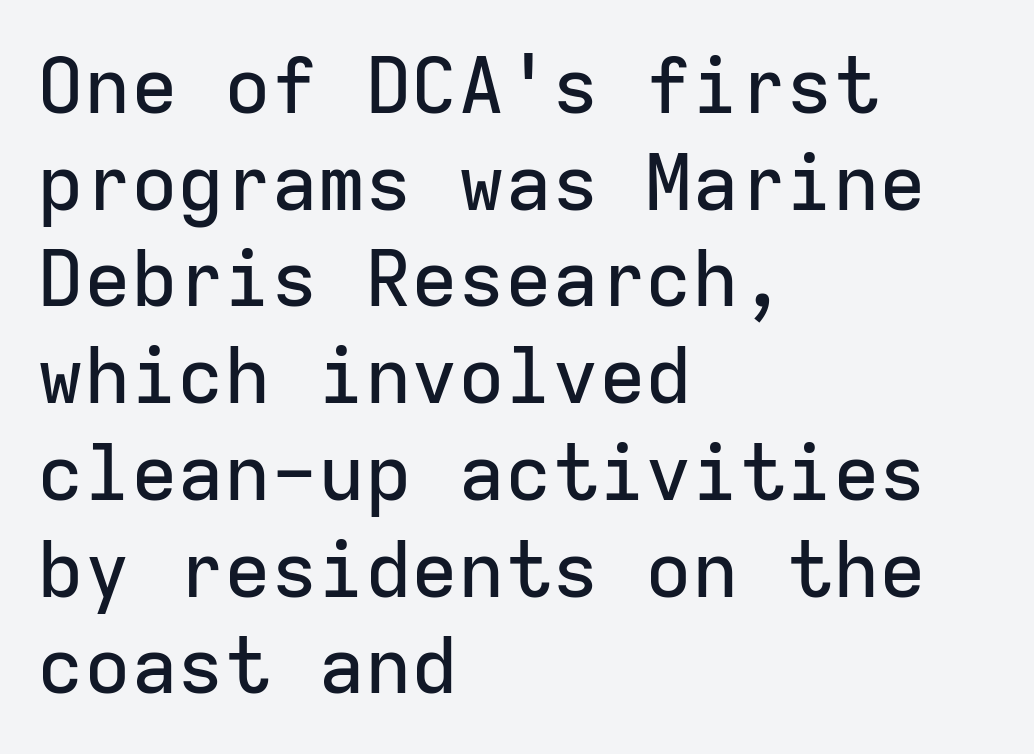
Q: Is the text italic (slanted)? A: No, it is upright.
Q: Is the typeface a serif or a sans-serif typeface? A: Sans-serif.
Q: Is the text underlined? A: No.
Q: How is the paragraph aligned? A: Left-aligned.
Q: Is the spacing between letters normal or unusually wide? A: Normal.
Q: Width (condensed, normal, or wide)? A: Normal.
Q: Stroke contrast? A: Low.
Q: x-height? A: Medium.
Q: Monospaced? A: Yes.
